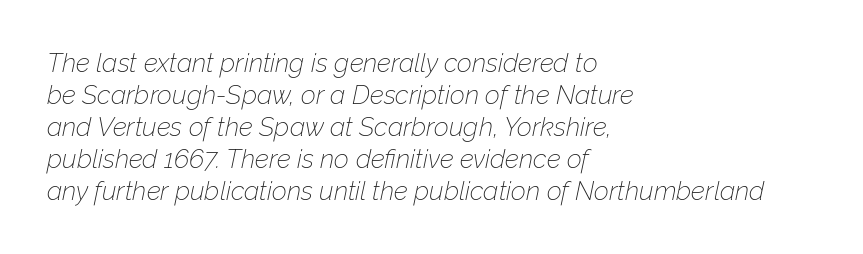
Layout note: lines flush left. The weight tops out at a normal text grade. Words appear dense and cohesive because spacing is normal. Is the type slanted? Yes — the strokes lean at a clear angle.
